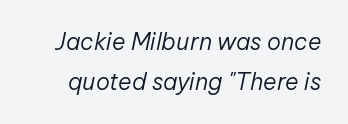
Is the stroke heavy? The answer is a plain regular-or-lighter. The whole block is typeset with a tilt. Quick note: underline off. The horizontal fit of the characters is conventional and even.
